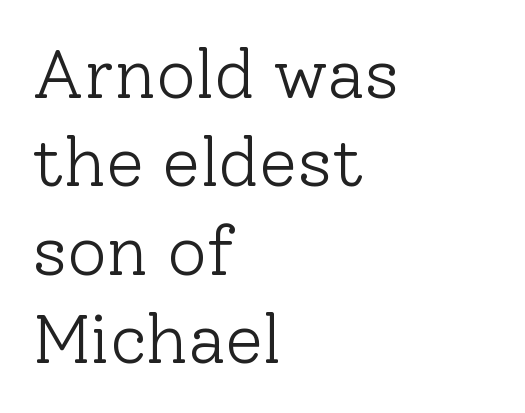
Where is the straight margin? On the left. Proportional: the letters do not fall into vertical columns. Weight class: somewhere from thin through regular. This rendering leaves character spacing at its baseline value.
